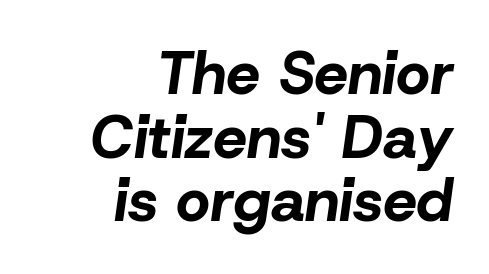
{"italic": "yes", "lean": "right", "slant_degrees": 8, "bold": "yes", "weight": "bold", "width": "normal", "stroke_contrast": "low", "x_height": "medium", "monospaced": "no", "underline": "no", "align": "right", "line_spacing": "tight", "line_spacing_ratio": 1.06, "letter_spacing": "normal", "letter_spacing_em": 0.0, "glyph_px": 60}
